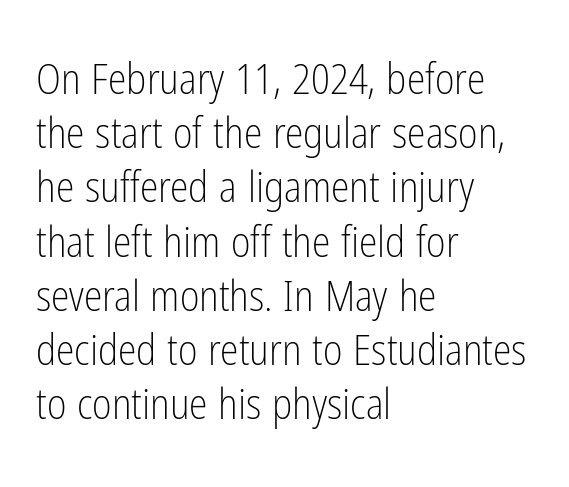
This sample uses plain, unmodified letter spacing. In CSS terms this would be text-align: left. A normal amount of white space separates one row of letters from the next. The face used here is proportionally spaced, like ordinary book or web type. Is the type heavy? It reads as light-to-regular instead. Every character sits straight up, as roman type does.
